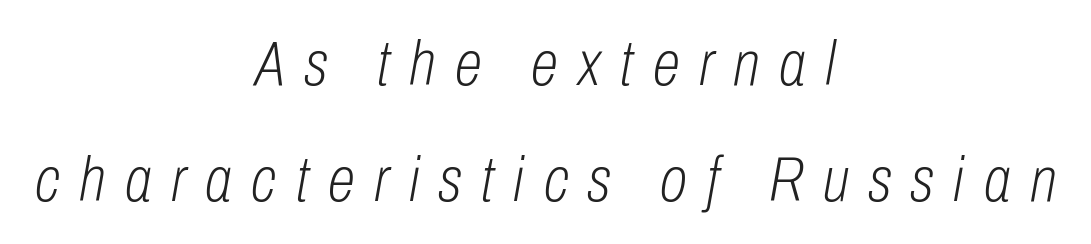
The image shows 63 px light, condensed type, italic (leaning right); set centered, line spacing 1.84x, unusually wide letter spacing (+0.31 em), not underlined; low stroke contrast and a medium x-height.
